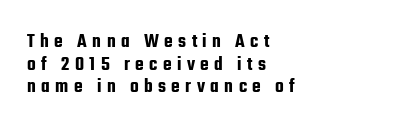
Q: Is the text italic (slanted)? A: No, it is upright.
Q: Is the text underlined? A: No.
Q: How is the paragraph aligned? A: Left-aligned.
Q: Is the spacing between letters normal or unusually wide? A: Unusually wide.
Q: Is the spacing between lines tight, normal or loose? A: Tight.
